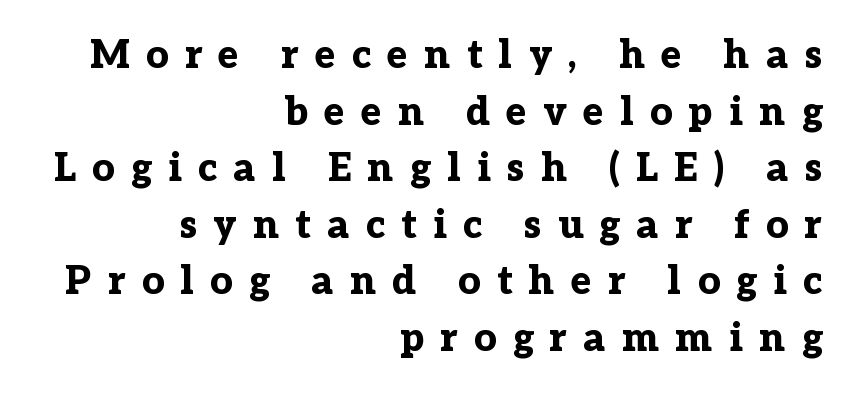
Q: Is the text bold? A: Yes.
Q: Is the text italic (slanted)? A: No, it is upright.
Q: Is the typeface a serif or a sans-serif typeface? A: Serif.
Q: Is the text underlined? A: No.
Q: How is the paragraph aligned? A: Right-aligned.
Q: Is the spacing between letters normal or unusually wide? A: Unusually wide.
Q: Is the spacing between lines tight, normal or loose? A: Normal.
Q: Width (condensed, normal, or wide)? A: Normal.
Q: Stroke contrast? A: Low.
Q: x-height? A: Medium.
Q: Monospaced? A: No.
